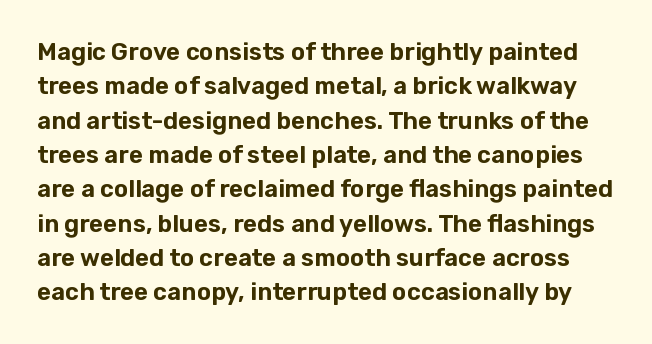
Ascenders rise straight up at ninety degrees. The type is set solid horizontally, with unmodified tracking. A bare baseline throughout the passage. Summary of vertical rhythm: regular, with standard interline spacing.
